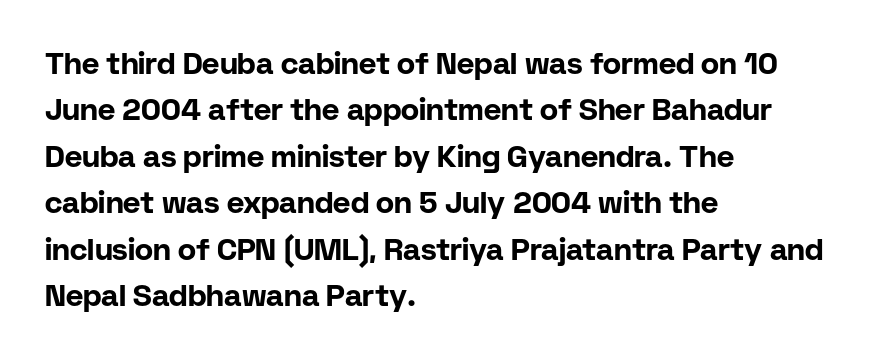
Q: Is the text bold? A: Yes.
Q: Is the text italic (slanted)? A: No, it is upright.
Q: Is the typeface a serif or a sans-serif typeface? A: Sans-serif.
Q: Is the text underlined? A: No.
Q: How is the paragraph aligned? A: Left-aligned.
Q: Is the spacing between letters normal or unusually wide? A: Normal.
Q: Is the spacing between lines tight, normal or loose? A: Normal.
Q: Width (condensed, normal, or wide)? A: Normal.
Q: Stroke contrast? A: Low.
Q: x-height? A: Medium.
Q: Monospaced? A: No.
